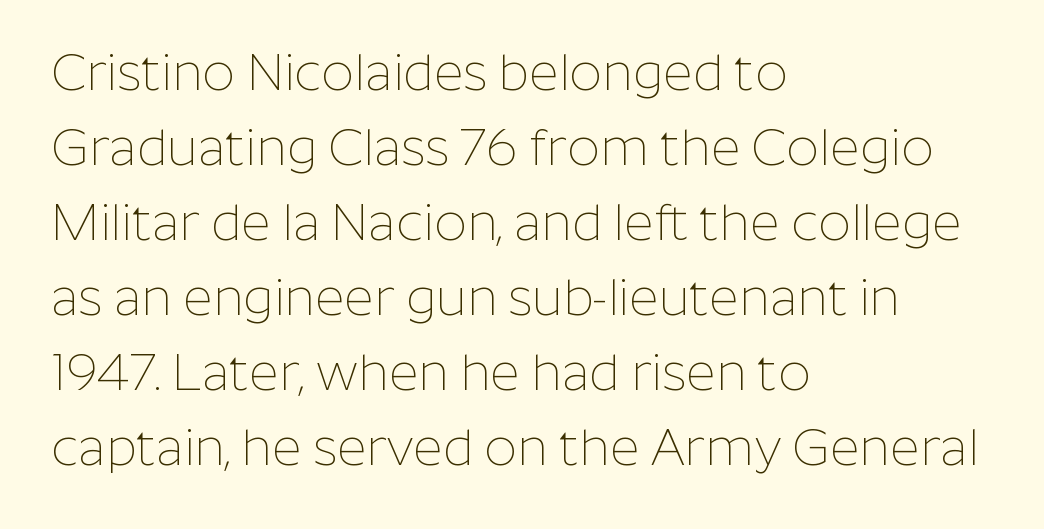
{"serif": "no", "italic": "no", "bold": "no", "weight": "thin", "width": "normal", "stroke_contrast": "low", "x_height": "medium", "monospaced": "no", "underline": "no", "align": "left", "line_spacing": "normal", "line_spacing_ratio": 1.47, "letter_spacing": "normal", "letter_spacing_em": 0.0, "glyph_px": 51}
